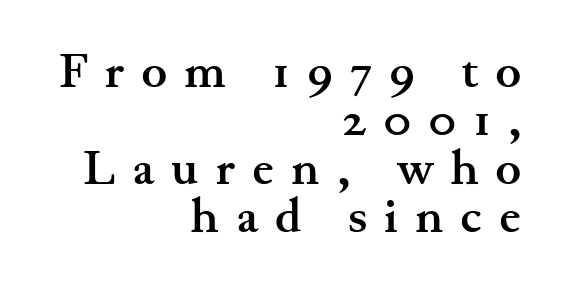
{"serif": "yes", "italic": "no", "bold": "yes", "weight": "semibold", "width": "wide", "stroke_contrast": "medium", "x_height": "small", "monospaced": "no", "underline": "no", "align": "right", "line_spacing": "tight", "line_spacing_ratio": 1.01, "letter_spacing": "wide", "letter_spacing_em": 0.36, "glyph_px": 48}
